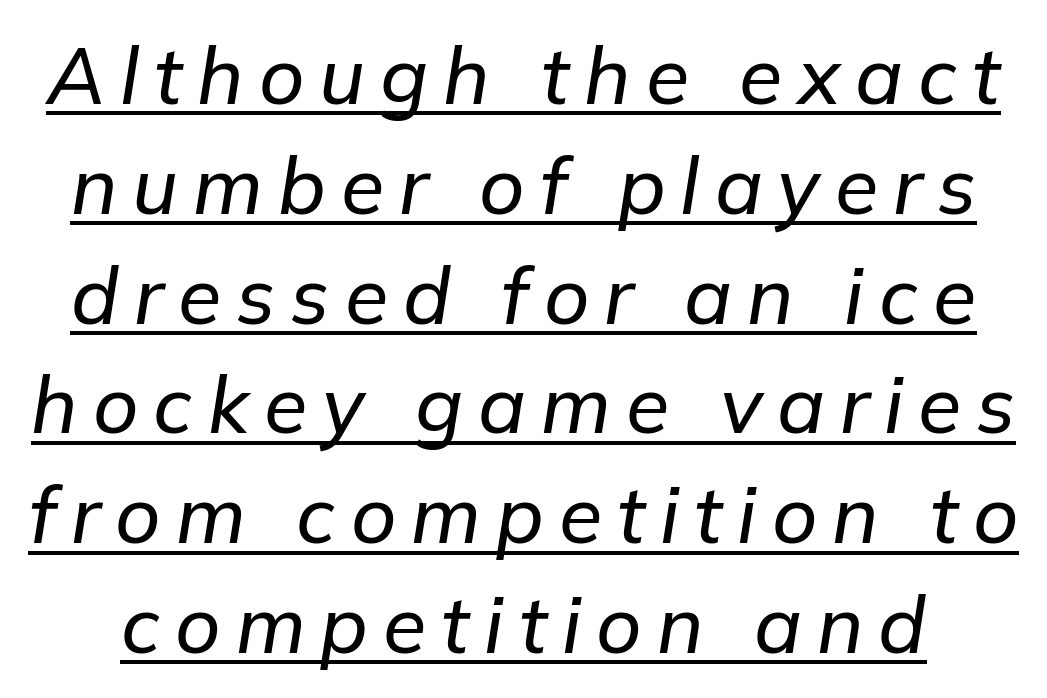
{"italic": "yes", "lean": "right", "slant_degrees": 9, "width": "normal", "stroke_contrast": "low", "x_height": "medium", "monospaced": "no", "underline": "yes", "line_spacing": "normal", "line_spacing_ratio": 1.39, "glyph_px": 79}
